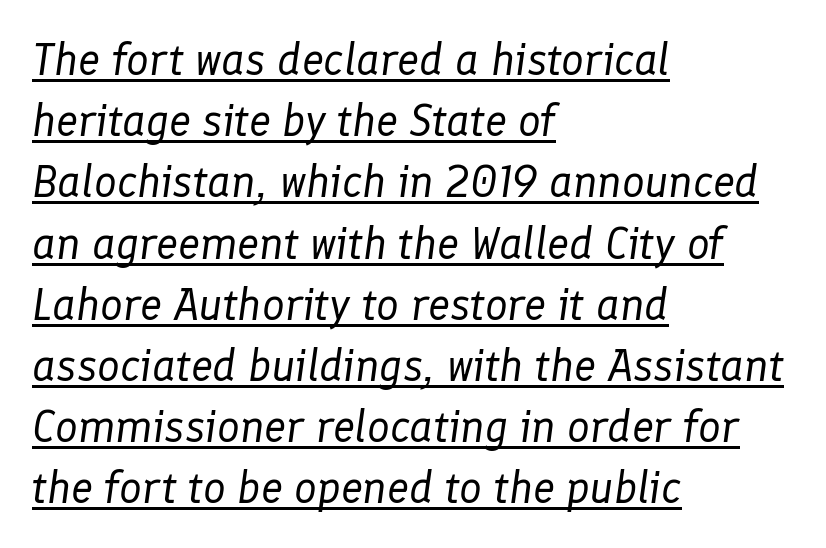
The image shows 45 px regular-weight type, italic (leaning right); set left-aligned, normal line spacing (1.36x), normal letter spacing, underlined; low stroke contrast and a medium x-height.
